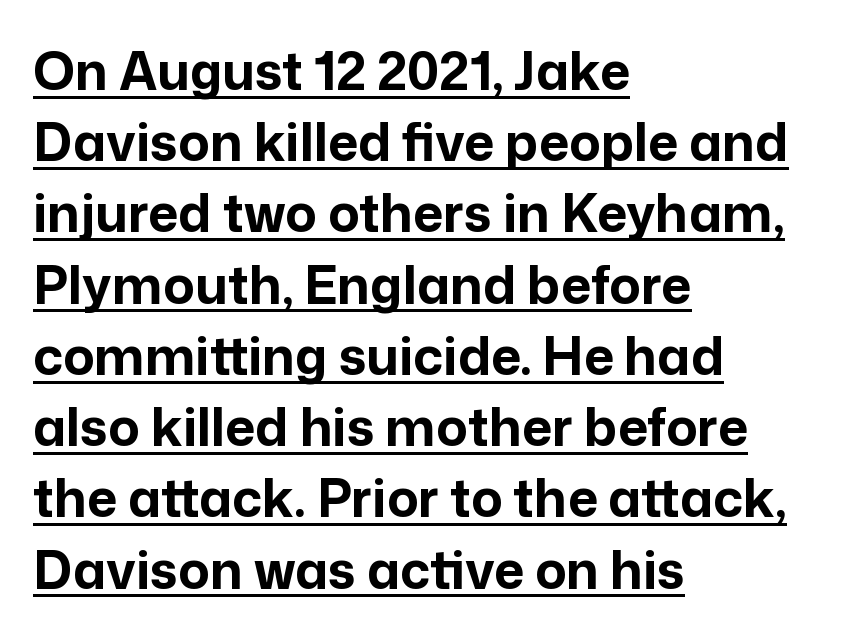
{"serif": "no", "italic": "no", "bold": "yes", "weight": "bold", "width": "normal", "stroke_contrast": "low", "x_height": "medium", "monospaced": "no", "underline": "yes", "align": "left", "line_spacing": "normal", "line_spacing_ratio": 1.37, "letter_spacing": "normal", "letter_spacing_em": 0.0, "glyph_px": 52}
